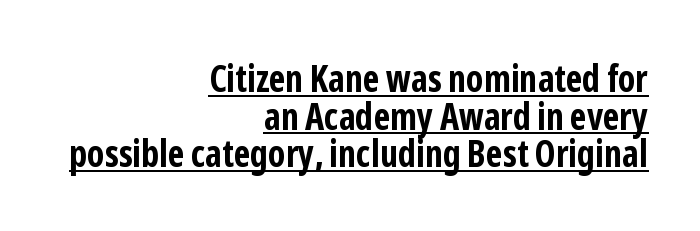
The image shows 37 px bold, condensed sans-serif type, upright; set right-aligned, tight line spacing (1.02x), normal letter spacing, underlined; low stroke contrast and a medium x-height.
